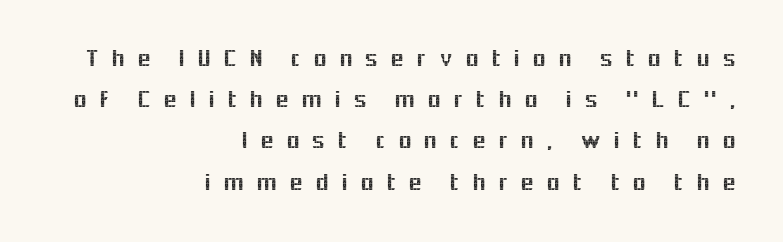
The image shows 25 px text type, upright; set right-aligned, normal line spacing (1.65x), unusually wide letter spacing (+0.47 em), not underlined.
